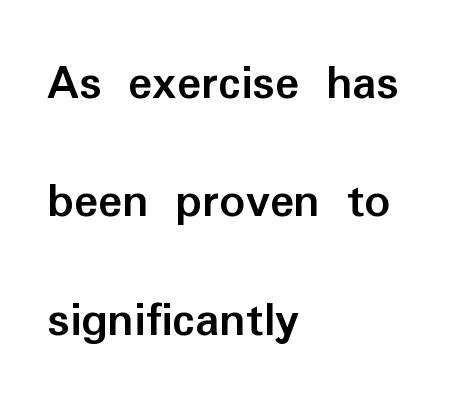
Q: Is the text bold? A: Yes.
Q: Is the text italic (slanted)? A: No, it is upright.
Q: Is the typeface a serif or a sans-serif typeface? A: Sans-serif.
Q: Is the text underlined? A: No.
Q: How is the paragraph aligned? A: Left-aligned.
Q: Is the spacing between letters normal or unusually wide? A: Normal.
Q: Is the spacing between lines tight, normal or loose? A: Loose.
Q: Width (condensed, normal, or wide)? A: Normal.
Q: Stroke contrast? A: Low.
Q: x-height? A: Medium.
Q: Monospaced? A: No.
